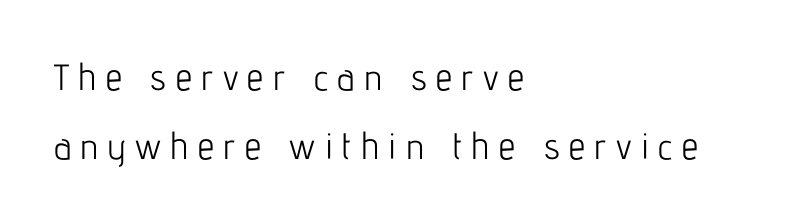
{"serif": "no", "italic": "no", "bold": "no", "weight": "light", "width": "condensed", "stroke_contrast": "low", "x_height": "medium", "monospaced": "no", "underline": "no", "align": "left", "line_spacing_ratio": 1.87, "letter_spacing": "wide", "letter_spacing_em": 0.25, "glyph_px": 37}
